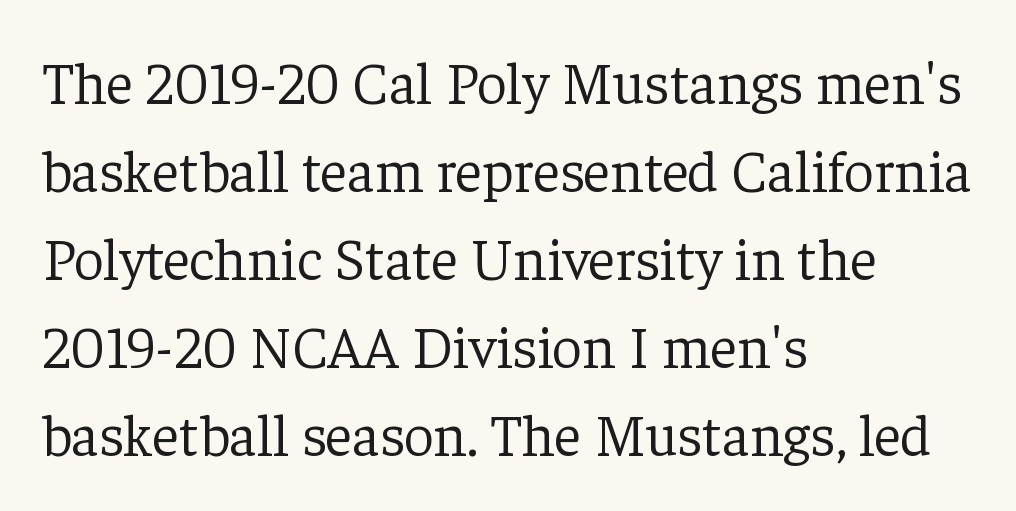
{"serif": "yes", "italic": "no", "bold": "no", "weight": "light", "width": "normal", "stroke_contrast": "low", "x_height": "medium", "monospaced": "no", "underline": "no", "align": "left", "line_spacing": "normal", "line_spacing_ratio": 1.49, "letter_spacing": "normal", "letter_spacing_em": 0.0, "glyph_px": 59}
